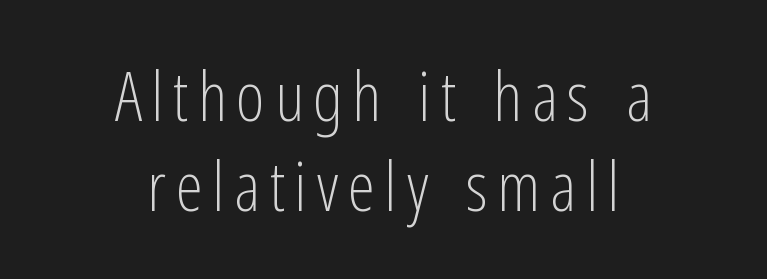
Q: Is the text bold? A: No.
Q: Is the text italic (slanted)? A: No, it is upright.
Q: Is the typeface a serif or a sans-serif typeface? A: Sans-serif.
Q: Is the text underlined? A: No.
Q: How is the paragraph aligned? A: Centered.
Q: Is the spacing between lines tight, normal or loose? A: Normal.
Q: Width (condensed, normal, or wide)? A: Condensed.
Q: Stroke contrast? A: Low.
Q: x-height? A: Medium.
Q: Monospaced? A: No.
